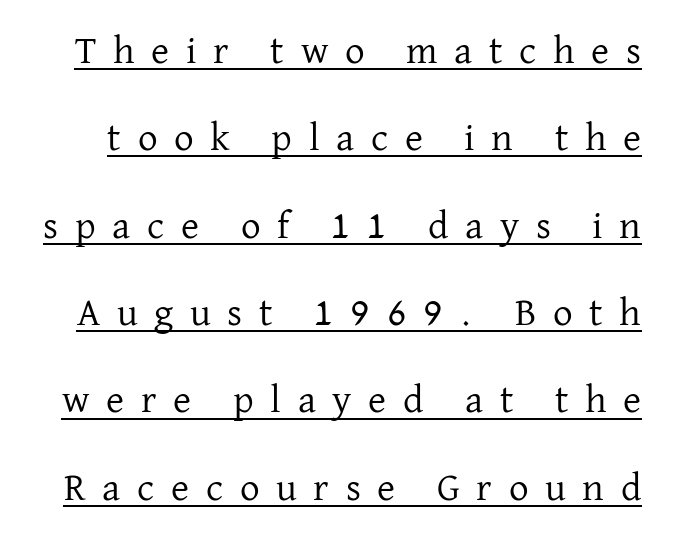
The image shows 39 px regular-weight serif type, upright; set loose line spacing (2.24x), unusually wide letter spacing (+0.43 em), underlined; low stroke contrast and a medium x-height.
